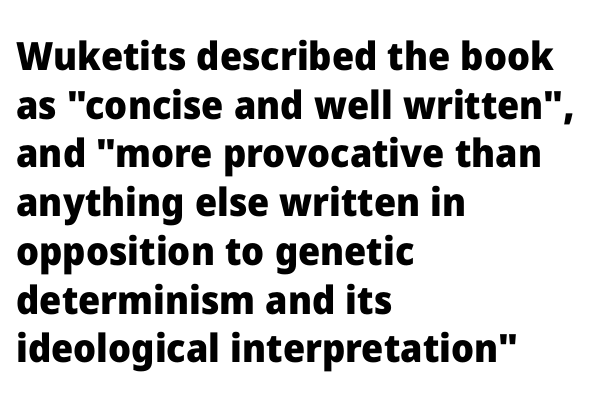
The image shows 39 px heavy sans-serif type, upright; set left-aligned, normal line spacing (1.25x), normal letter spacing, not underlined; low stroke contrast and a medium x-height.
